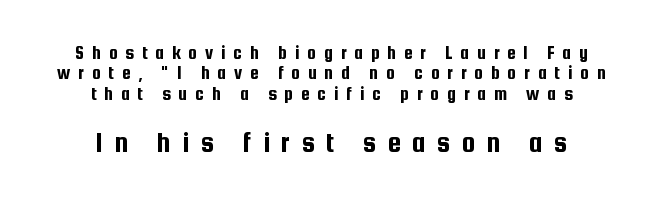
Q: Is the text italic (slanted)? A: No, it is upright.
Q: Is the typeface a serif or a sans-serif typeface? A: Sans-serif.
Q: Is the text underlined? A: No.
Q: How is the paragraph aligned? A: Centered.
Q: Is the spacing between letters normal or unusually wide? A: Unusually wide.
Q: Is the spacing between lines tight, normal or loose? A: Tight.
Q: Which block of text is set in a larger size, the first (top) or the second (bottom)? A: The second (bottom) one.
Q: Width (condensed, normal, or wide)? A: Condensed.
Q: Stroke contrast? A: Low.
Q: x-height? A: Medium.
Q: Monospaced? A: No.
